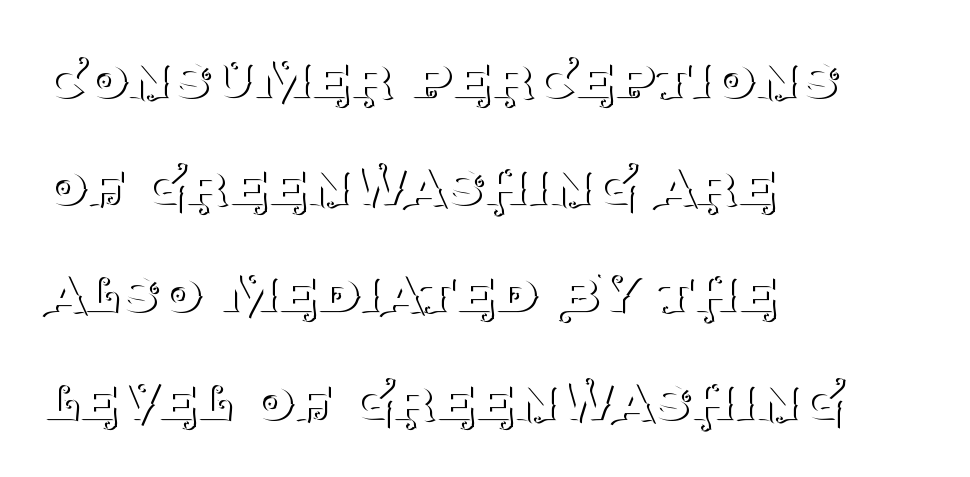
Q: Is the text bold? A: No.
Q: Is the text italic (slanted)? A: No, it is upright.
Q: Is the typeface a serif or a sans-serif typeface? A: Serif.
Q: Is the text underlined? A: No.
Q: How is the paragraph aligned? A: Left-aligned.
Q: Is the spacing between letters normal or unusually wide? A: Normal.
Q: Is the spacing between lines tight, normal or loose? A: Normal.
Q: Width (condensed, normal, or wide)? A: Normal.
Q: Stroke contrast? A: Medium.
Q: x-height? A: Large.
Q: Monospaced? A: No.
